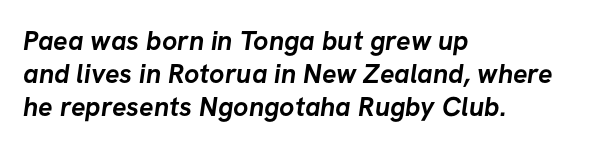
The image shows 27 px bold type; set left-aligned, line spacing 1.23x, normal letter spacing, not underlined.
